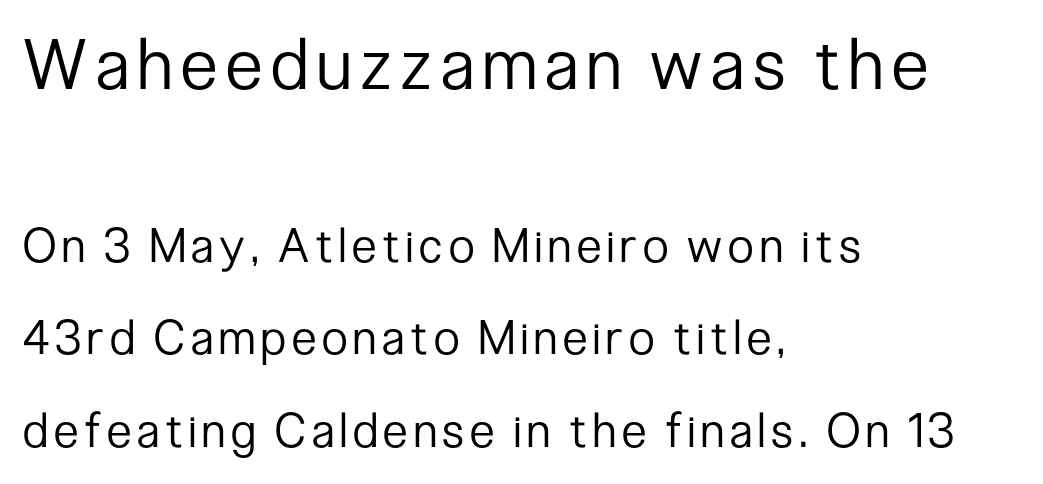
{"serif": "no", "italic": "no", "bold": "no", "weight": "regular", "width": "condensed", "stroke_contrast": "low", "x_height": "medium", "monospaced": "no", "underline": "no", "align": "left", "line_spacing": "loose", "line_spacing_ratio": 1.97, "larger_block": "first", "size_ratio": 1.49, "glyph_px": 70}
